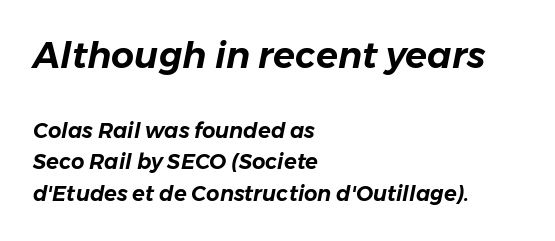
Q: Is the text italic (slanted)? A: Yes, it leans right by about 11 degrees.
Q: Is the text underlined? A: No.
Q: How is the paragraph aligned? A: Left-aligned.
Q: Is the spacing between letters normal or unusually wide? A: Normal.
Q: Is the spacing between lines tight, normal or loose? A: Normal.
Q: Which block of text is set in a larger size, the first (top) or the second (bottom)? A: The first (top) one.
Q: Width (condensed, normal, or wide)? A: Normal.
Q: Stroke contrast? A: Low.
Q: x-height? A: Medium.
Q: Monospaced? A: No.
